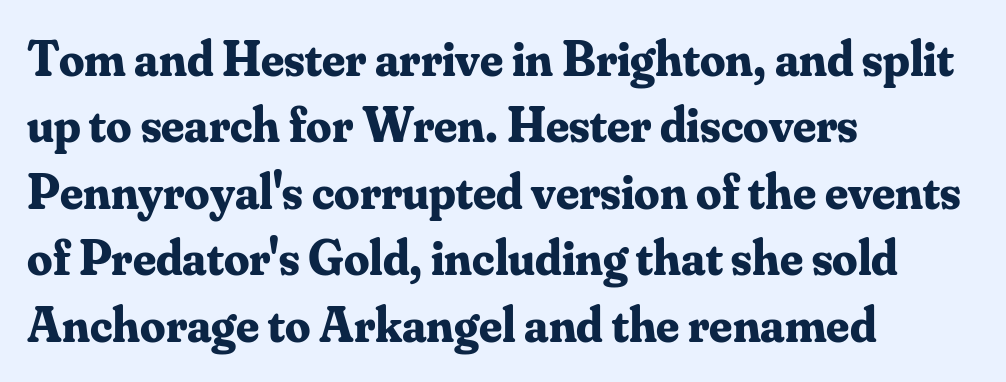
Q: Is the text bold? A: Yes.
Q: Is the text italic (slanted)? A: No, it is upright.
Q: Is the typeface a serif or a sans-serif typeface? A: Serif.
Q: Is the text underlined? A: No.
Q: How is the paragraph aligned? A: Left-aligned.
Q: Is the spacing between letters normal or unusually wide? A: Normal.
Q: Is the spacing between lines tight, normal or loose? A: Normal.
Q: Width (condensed, normal, or wide)? A: Normal.
Q: Stroke contrast? A: Medium.
Q: x-height? A: Small.
Q: Monospaced? A: No.
